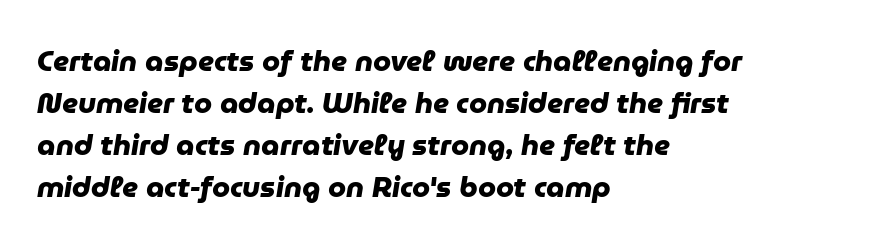
Q: Is the text bold? A: Yes.
Q: Is the typeface a serif or a sans-serif typeface? A: Sans-serif.
Q: Is the text underlined? A: No.
Q: How is the paragraph aligned? A: Left-aligned.
Q: Is the spacing between letters normal or unusually wide? A: Normal.
Q: Is the spacing between lines tight, normal or loose? A: Normal.
Q: Width (condensed, normal, or wide)? A: Normal.
Q: Stroke contrast? A: Low.
Q: x-height? A: Medium.
Q: Monospaced? A: No.
